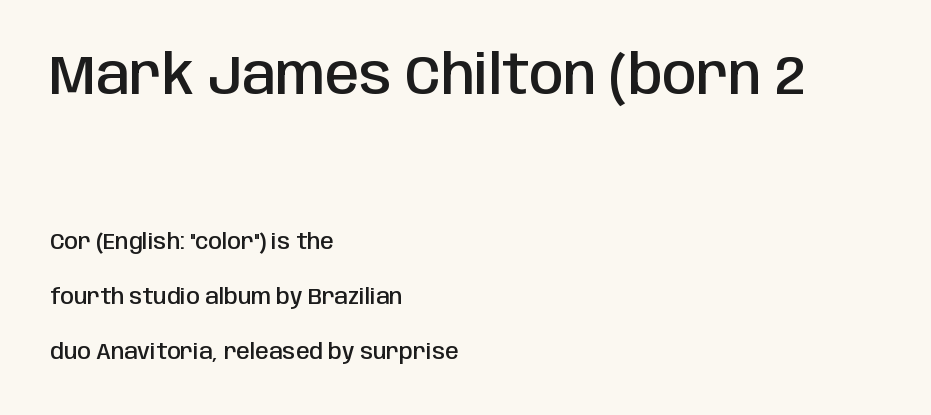
Q: Is the text bold? A: Semi-bold.
Q: Is the text italic (slanted)? A: No, it is upright.
Q: Is the typeface a serif or a sans-serif typeface? A: Sans-serif.
Q: Is the text underlined? A: No.
Q: How is the paragraph aligned? A: Left-aligned.
Q: Is the spacing between letters normal or unusually wide? A: Normal.
Q: Is the spacing between lines tight, normal or loose? A: Loose.
Q: Which block of text is set in a larger size, the first (top) or the second (bottom)? A: The first (top) one.
Q: Width (condensed, normal, or wide)? A: Condensed.
Q: Stroke contrast? A: Low.
Q: x-height? A: Large.
Q: Monospaced? A: No.
